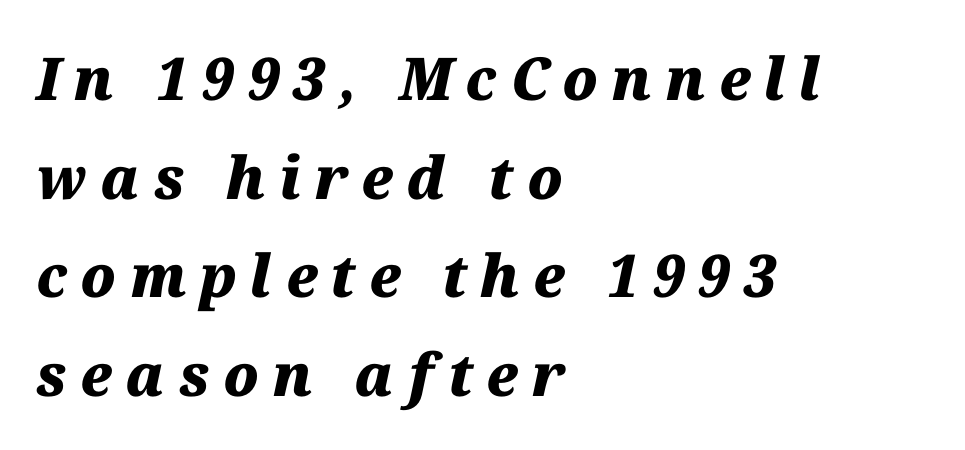
The image shows 59 px heavy type, italic (leaning right); set left-aligned, normal line spacing (1.67x), unusually wide letter spacing (+0.23 em), not underlined; medium stroke contrast and a medium x-height.
